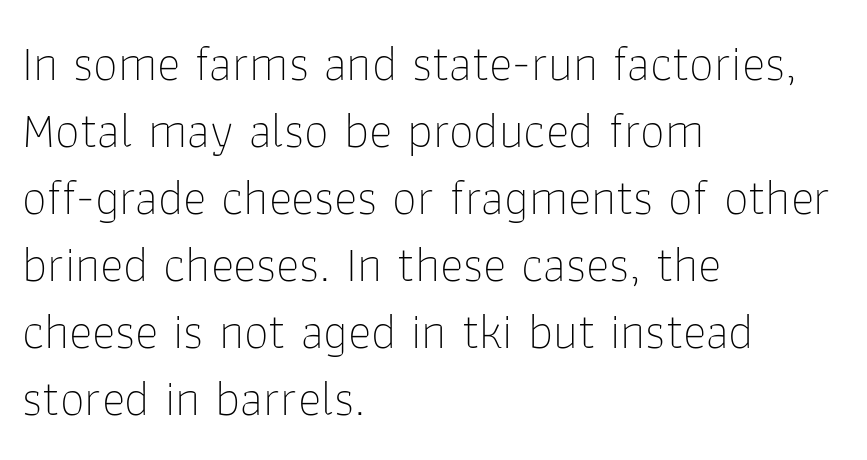
These lines sit exactly where default settings would place them. Here the designer chose a conventional face with non-uniform glyph widths. A typesetter would label this face a sans. Upright lettering throughout. These lines are set flush left with a ragged right edge. The typesetting does not lean heavy: it is not bold.
